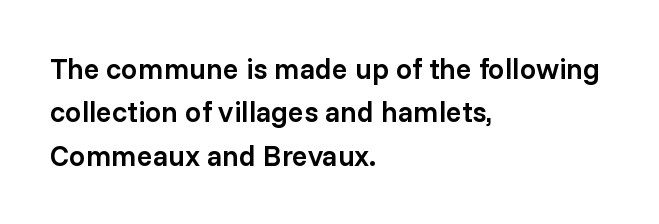
Q: Is the text bold? A: Semi-bold.
Q: Is the text italic (slanted)? A: No, it is upright.
Q: Is the typeface a serif or a sans-serif typeface? A: Sans-serif.
Q: Is the text underlined? A: No.
Q: How is the paragraph aligned? A: Left-aligned.
Q: Is the spacing between letters normal or unusually wide? A: Normal.
Q: Is the spacing between lines tight, normal or loose? A: Normal.
Q: Width (condensed, normal, or wide)? A: Normal.
Q: Stroke contrast? A: Low.
Q: x-height? A: Medium.
Q: Monospaced? A: No.
